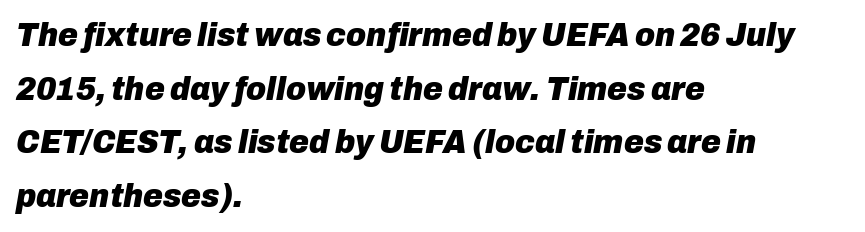
{"italic": "yes", "lean": "right", "slant_degrees": 10, "bold": "yes", "weight": "heavy", "width": "normal", "stroke_contrast": "low", "x_height": "medium", "monospaced": "no", "underline": "no", "align": "left", "line_spacing": "normal", "line_spacing_ratio": 1.58, "letter_spacing": "normal", "letter_spacing_em": 0.0, "glyph_px": 34}
